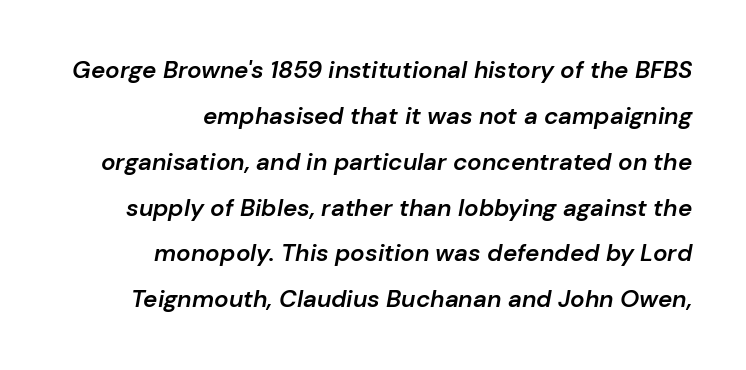
Q: Is the text bold? A: Semi-bold.
Q: Is the text italic (slanted)? A: Yes, it leans right by about 10 degrees.
Q: Is the text underlined? A: No.
Q: How is the paragraph aligned? A: Right-aligned.
Q: Is the spacing between letters normal or unusually wide? A: Normal.
Q: Is the spacing between lines tight, normal or loose? A: Loose.
